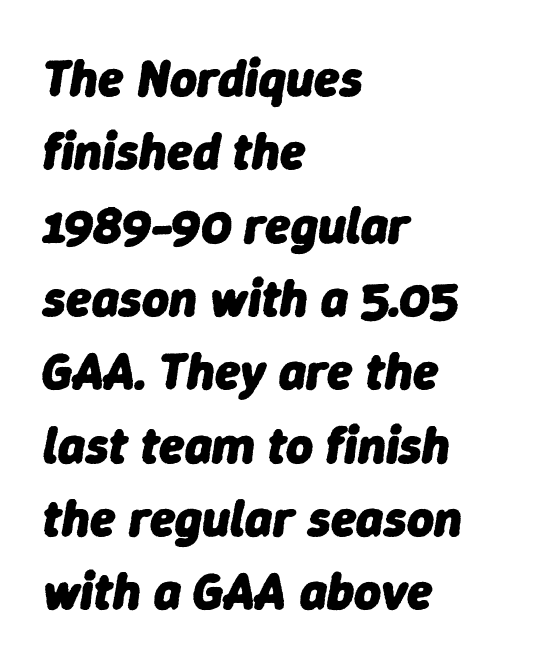
Q: Is the text bold? A: Yes.
Q: Is the text italic (slanted)? A: Yes, it leans right by about 9 degrees.
Q: Is the text underlined? A: No.
Q: How is the paragraph aligned? A: Left-aligned.
Q: Is the spacing between letters normal or unusually wide? A: Normal.
Q: Is the spacing between lines tight, normal or loose? A: Normal.
Q: Width (condensed, normal, or wide)? A: Normal.
Q: Stroke contrast? A: Low.
Q: x-height? A: Medium.
Q: Monospaced? A: No.
